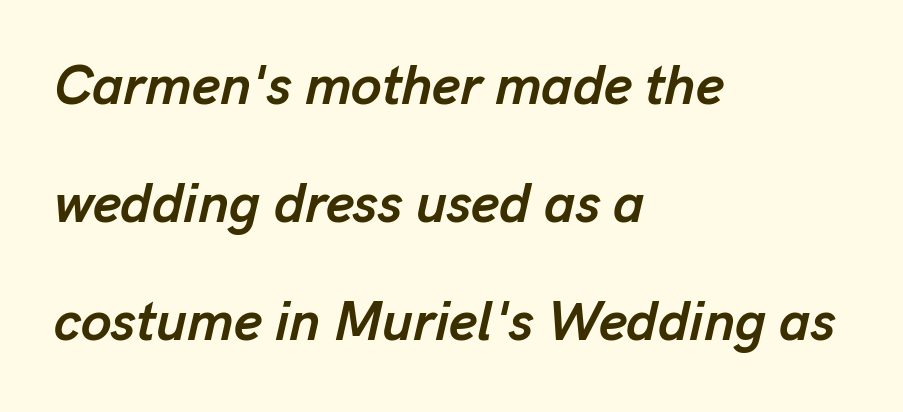
The image shows 55 px semibold type, italic (leaning right); set left-aligned, loose line spacing (2.15x), normal letter spacing, not underlined; low stroke contrast and a medium x-height.
